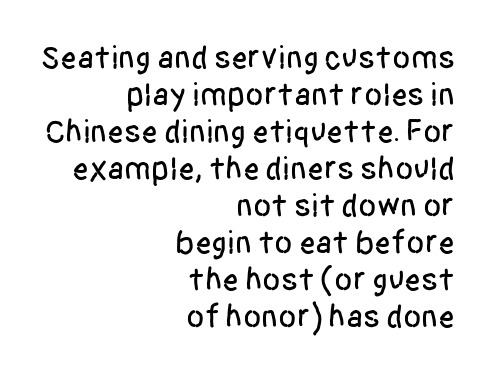
Q: Is the text italic (slanted)? A: No, it is upright.
Q: Is the typeface a serif or a sans-serif typeface? A: Sans-serif.
Q: Is the text underlined? A: No.
Q: How is the paragraph aligned? A: Right-aligned.
Q: Is the spacing between letters normal or unusually wide? A: Normal.
Q: Is the spacing between lines tight, normal or loose? A: Tight.
Q: Width (condensed, normal, or wide)? A: Condensed.
Q: Stroke contrast? A: Low.
Q: x-height? A: Large.
Q: Monospaced? A: No.
